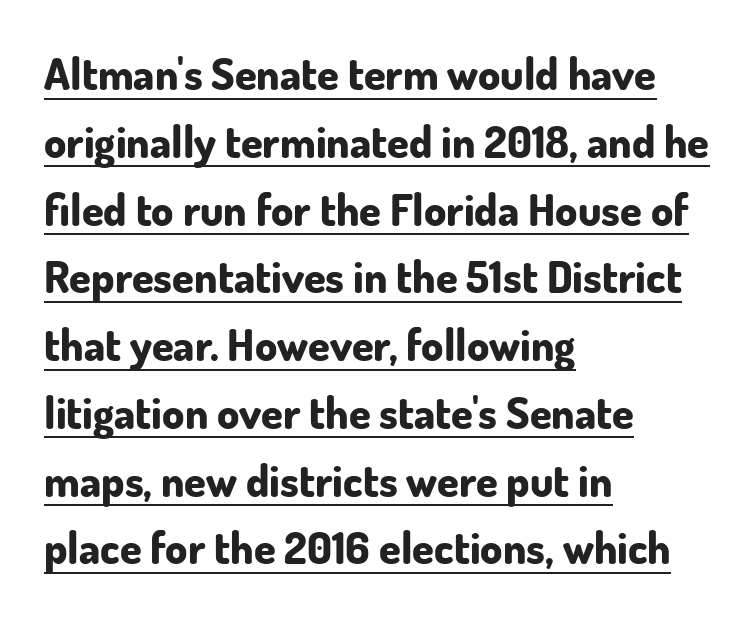
{"serif": "no", "italic": "no", "bold": "yes", "weight": "bold", "width": "normal", "stroke_contrast": "low", "x_height": "small", "monospaced": "no", "underline": "yes", "align": "left", "line_spacing": "normal", "line_spacing_ratio": 1.54, "letter_spacing": "normal", "letter_spacing_em": 0.0, "glyph_px": 44}
